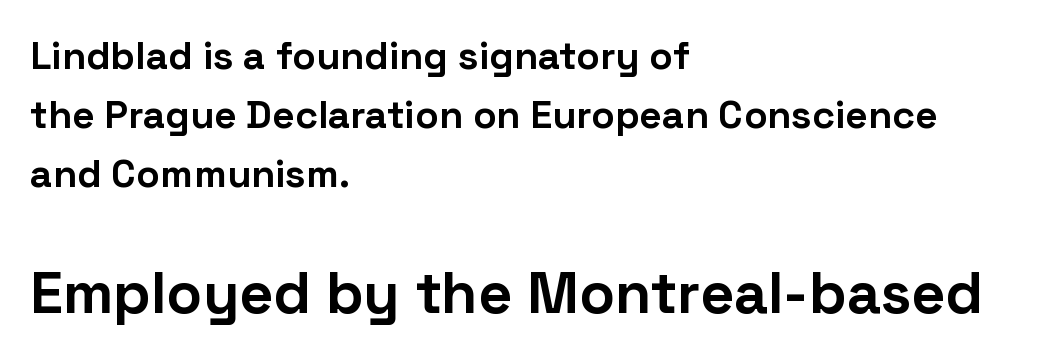
The image shows 59 px bold sans-serif type, upright; set left-aligned, normal line spacing (1.51x), normal letter spacing, not underlined; the second (bottom) block is 1.51x larger; low stroke contrast and a medium x-height.
